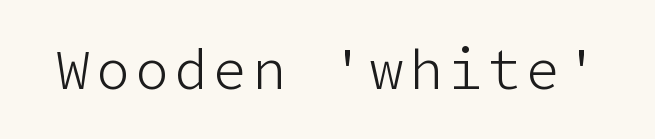
{"serif": "no", "italic": "no", "bold": "no", "weight": "light", "width": "normal", "stroke_contrast": "low", "x_height": "medium", "underline": "no", "glyph_px": 55}
